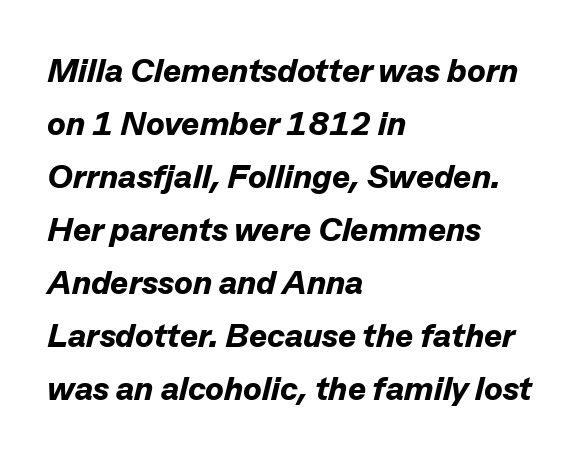
One-word summary of the alignment: left. The letters advance in unequal steps, a hallmark of proportional type. Evenly set lines give the paragraph a standard silhouette. Notice how thick the strokes are: this is what a full bold looks like.
